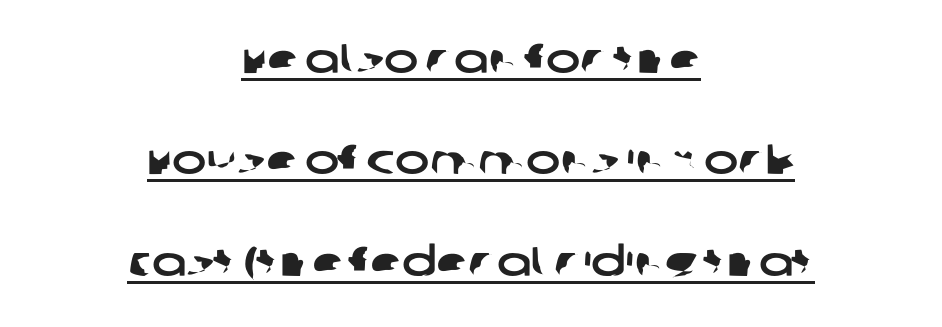
{"serif": "no", "width": "wide", "stroke_contrast": "low", "x_height": "large", "monospaced": "no", "underline": "yes", "align": "center", "line_spacing": "loose", "line_spacing_ratio": 2.47, "letter_spacing": "normal", "letter_spacing_em": 0.0, "glyph_px": 41}
